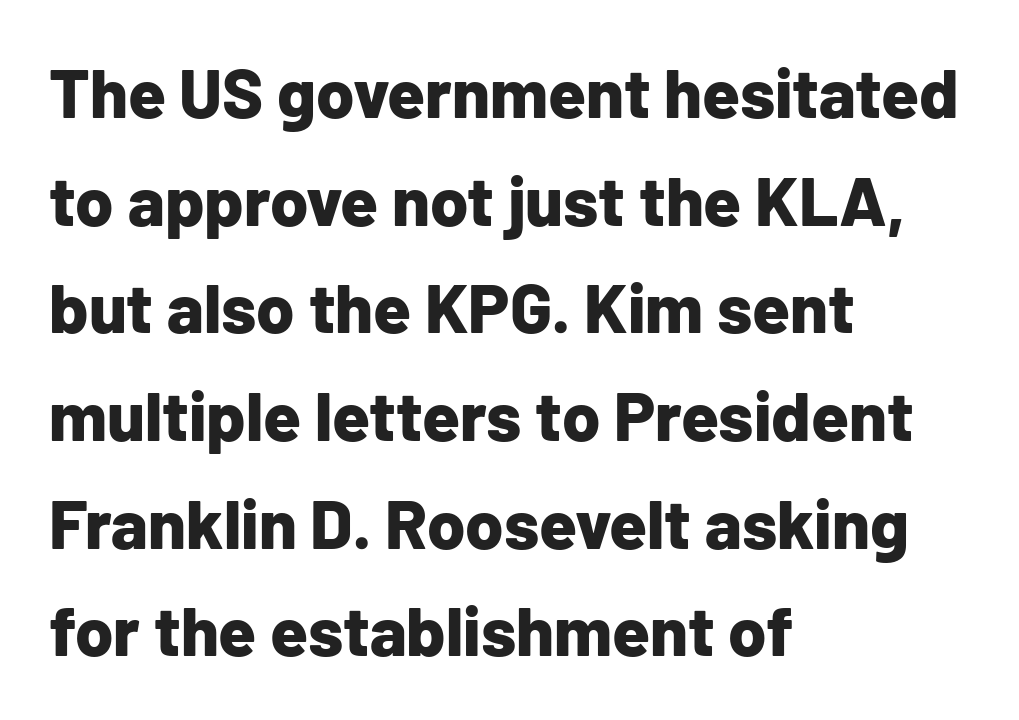
{"serif": "no", "italic": "no", "bold": "yes", "weight": "bold", "width": "normal", "stroke_contrast": "low", "x_height": "medium", "monospaced": "no", "underline": "no", "align": "left", "line_spacing": "normal", "line_spacing_ratio": 1.56, "letter_spacing": "normal", "letter_spacing_em": 0.0, "glyph_px": 69}
